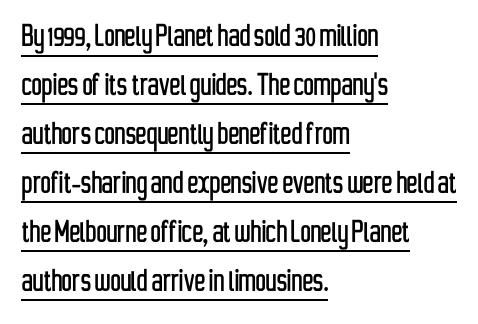
The image shows 36 px condensed sans-serif type, upright; set left-aligned, normal line spacing (1.36x), normal letter spacing, underlined; low stroke contrast and a medium x-height.
